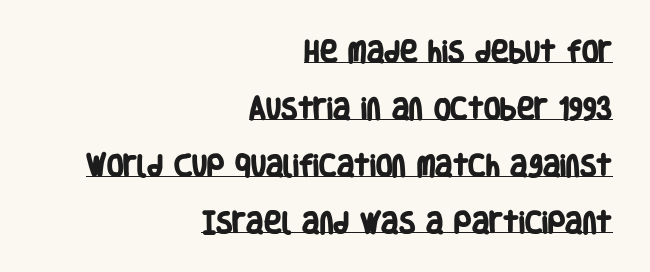
Q: Is the text bold? A: Yes.
Q: Is the text underlined? A: Yes.
Q: How is the paragraph aligned? A: Right-aligned.
Q: Is the spacing between letters normal or unusually wide? A: Normal.
Q: Is the spacing between lines tight, normal or loose? A: Loose.
